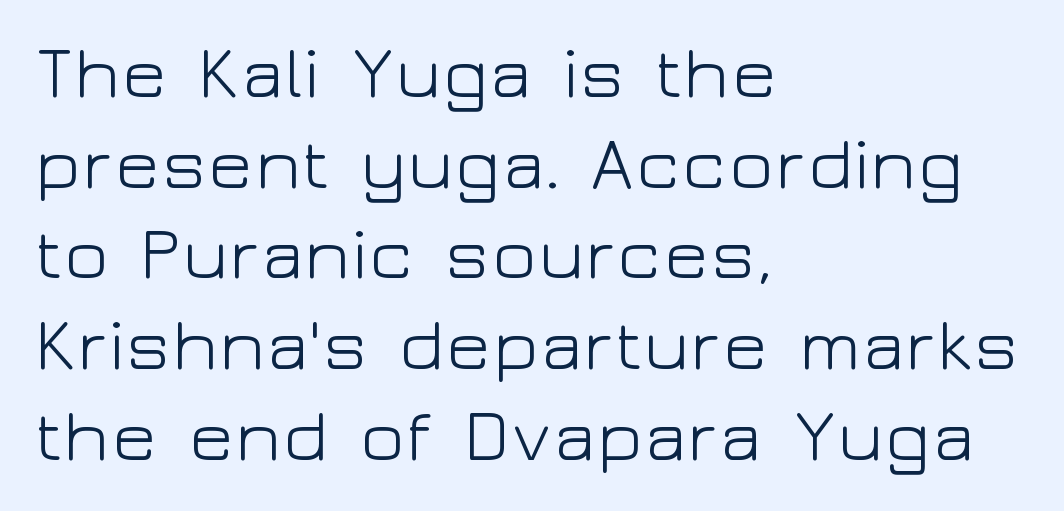
The string is rendered with underlining switched off. This rendering employs a face without finishing strokes, i.e., a sans-serif. The rendering uses natural spacing where letterforms have individual widths. The letterforms sit shoulder to shoulder at normal distance.
